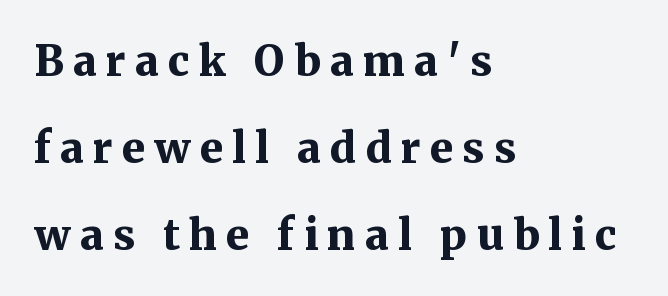
Font category for this specimen: serif. Beneath every word, the page is bare. The leading is generous, giving the passage an open texture. Someone cranked the tracking dial way up on this one. The rendering uses a bold face; every stroke is thick and dark.
